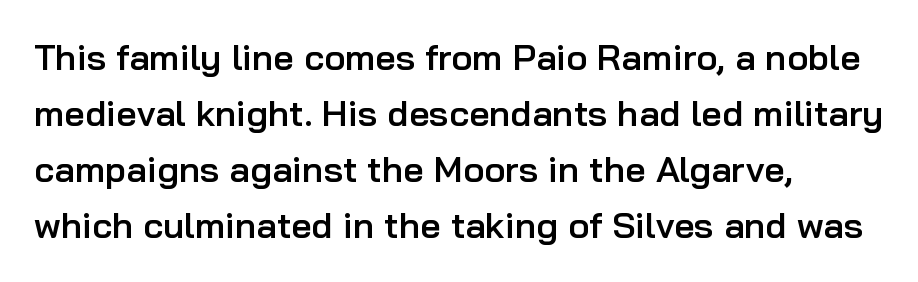
The rendering uses natural spacing where letterforms have individual widths. The passage is arranged the way most books set body copy — flush left. The letters are semibold — heavier than regular but short of a full bold. Tracking here is standard; glyphs follow each other at the usual distance. The foot of each line stays bare and open.
